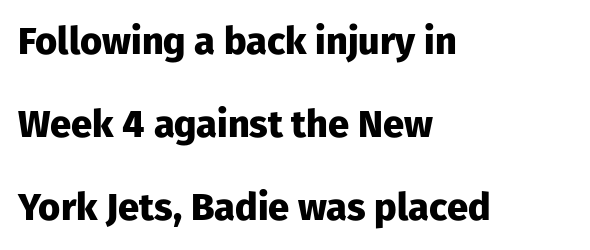
{"serif": "no", "italic": "no", "bold": "yes", "weight": "heavy", "width": "normal", "stroke_contrast": "low", "x_height": "medium", "monospaced": "no", "underline": "no", "align": "left", "line_spacing": "loose", "line_spacing_ratio": 2.19, "letter_spacing": "normal", "letter_spacing_em": 0.0, "glyph_px": 38}
